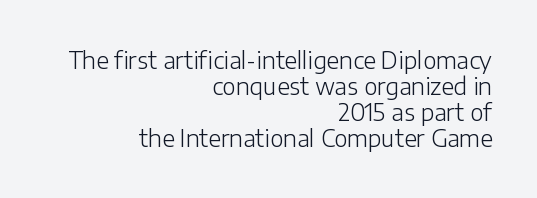
Q: Is the text bold? A: No.
Q: Is the text italic (slanted)? A: No, it is upright.
Q: Is the text underlined? A: No.
Q: How is the paragraph aligned? A: Right-aligned.
Q: Is the spacing between letters normal or unusually wide? A: Normal.
Q: Is the spacing between lines tight, normal or loose? A: Tight.
